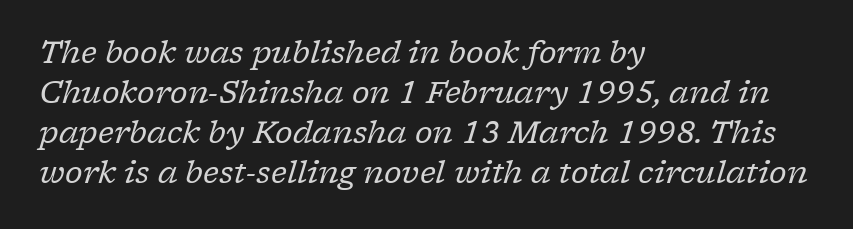
{"serif": "yes", "italic": "yes", "lean": "right", "slant_degrees": 17, "bold": "no", "weight": "regular", "width": "normal", "stroke_contrast": "low", "x_height": "medium", "monospaced": "no", "underline": "no", "align": "left", "line_spacing": "normal", "line_spacing_ratio": 1.33, "letter_spacing": "normal", "letter_spacing_em": 0.0, "glyph_px": 30}
